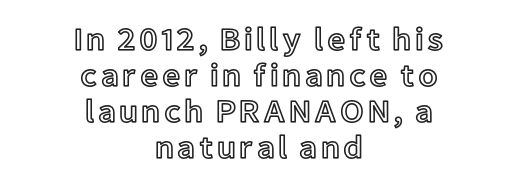
{"italic": "no", "width": "normal", "x_height": "medium", "monospaced": "no", "underline": "no", "align": "center", "line_spacing": "tight", "line_spacing_ratio": 1.13, "glyph_px": 32}
